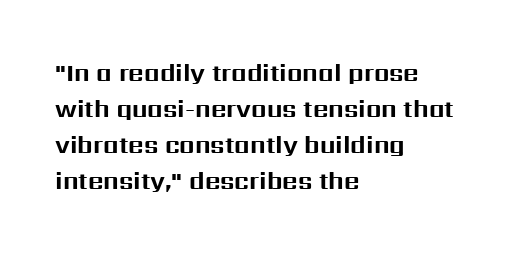
These lines are set flush left with a ragged right edge. Upright lettering throughout. Compared with typical body copy, the letter spacing here is the same. The line-height multiplier appears to be the usual default.
